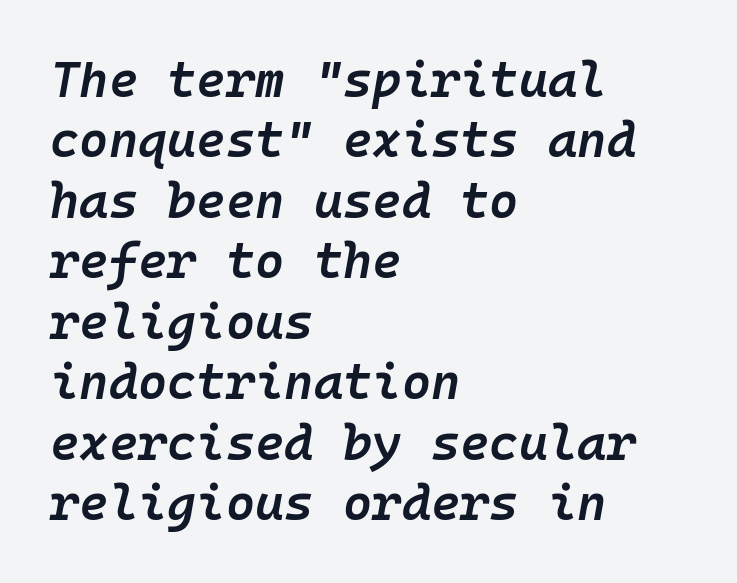
Q: Is the text bold? A: Semi-bold.
Q: Is the text italic (slanted)? A: Yes, it leans right by about 10 degrees.
Q: Is the text underlined? A: No.
Q: How is the paragraph aligned? A: Left-aligned.
Q: Is the spacing between letters normal or unusually wide? A: Normal.
Q: Width (condensed, normal, or wide)? A: Normal.
Q: Stroke contrast? A: Low.
Q: x-height? A: Medium.
Q: Monospaced? A: Yes.
